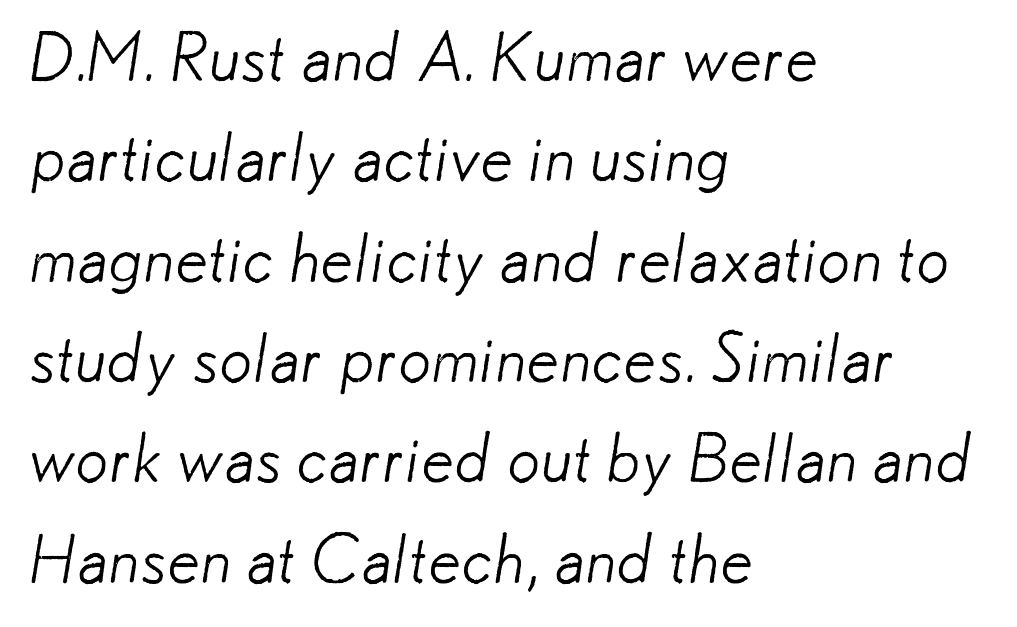
Here the glyphs are tracked normally, forming tight word shapes. Note: no serifs on the glyphs. Each letter keeps its own natural width here, so spacing adapts to shape. Interline gaps are of average width in this sample. Honestly, there is no underline to notice here at all. The setting favours the left margin, as ordinary paragraphs usually do.
